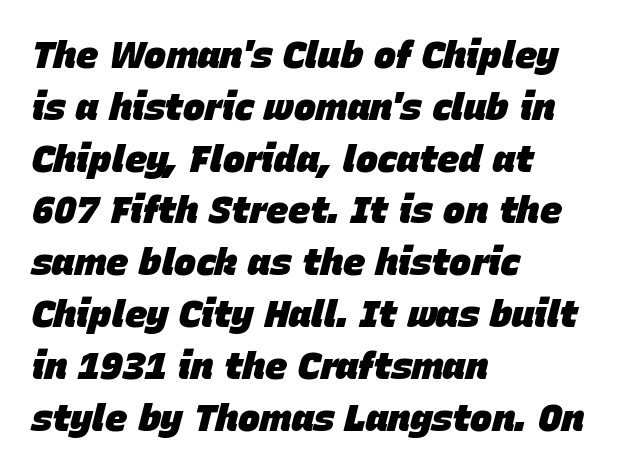
The image shows 37 px heavy type, italic (leaning right); set left-aligned, normal line spacing (1.4x), normal letter spacing, not underlined; low stroke contrast and a large x-height.
